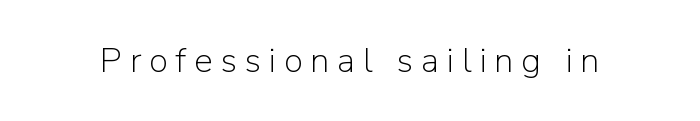
The image shows 35 px light sans-serif type, upright; set unusually wide letter spacing (+0.22 em), not underlined; low stroke contrast and a medium x-height.
